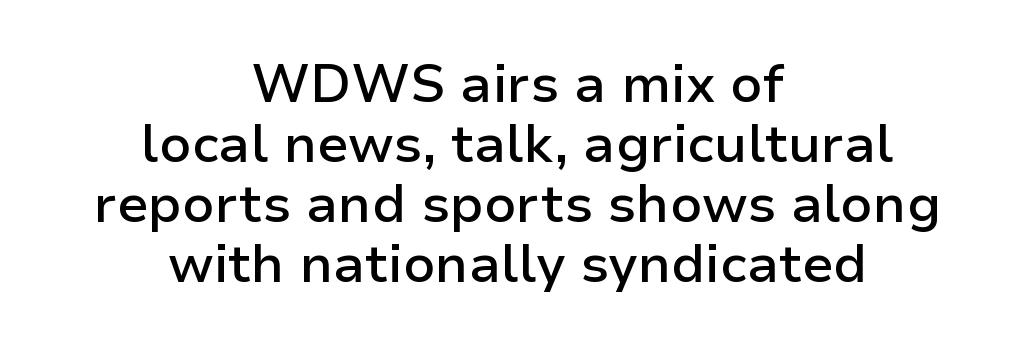
{"serif": "no", "italic": "no", "bold": "semi", "weight": "semibold", "width": "normal", "stroke_contrast": "low", "x_height": "medium", "monospaced": "no", "underline": "no", "align": "center", "line_spacing": "tight", "line_spacing_ratio": 1.13, "letter_spacing": "normal", "letter_spacing_em": 0.0, "glyph_px": 53}
